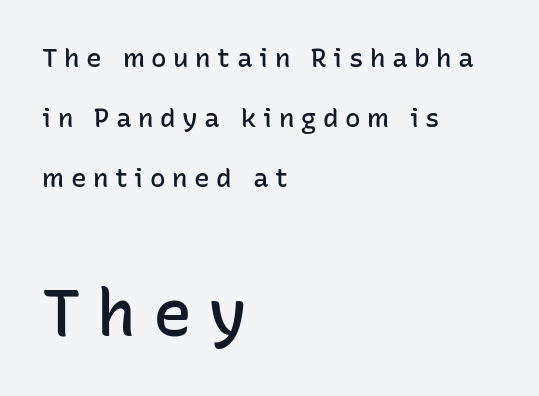
A student would call this left alignment; a typographer would say flush left, rag right. A typesetter would label this face a sans. The strip under each line holds only bare page. Moderately thickened strokes mark this as semibold type. Rows of type keep a wide berth in the vertical direction. Reading top to bottom, the characters get bigger at the block break.
